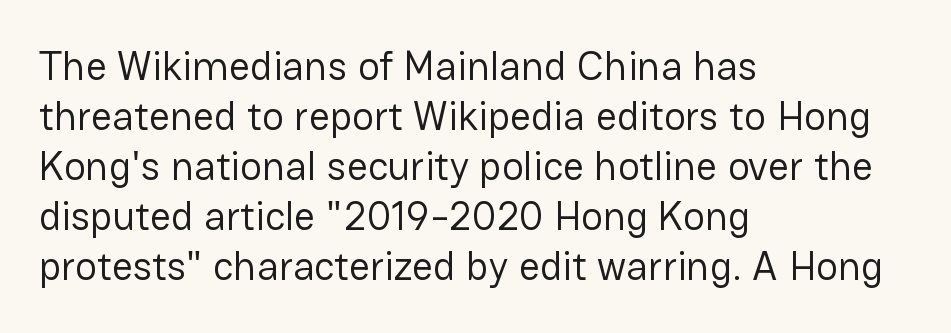
{"serif": "no", "italic": "no", "bold": "no", "weight": "regular", "width": "normal", "stroke_contrast": "low", "x_height": "medium", "monospaced": "no", "underline": "no", "align": "left", "line_spacing_ratio": 1.22, "letter_spacing": "normal", "letter_spacing_em": 0.0, "glyph_px": 41}
